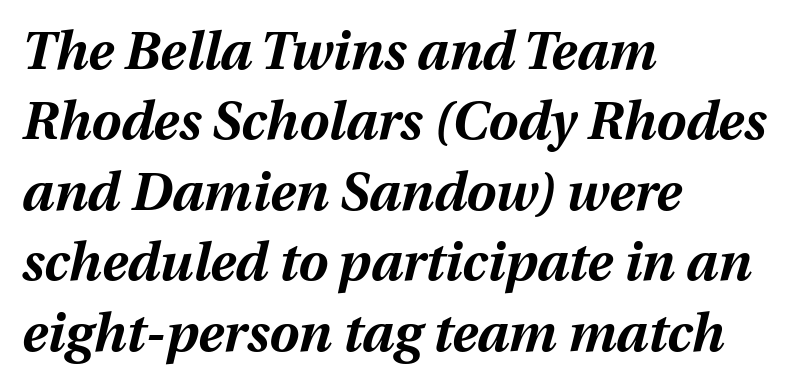
The image shows 53 px bold type, italic (leaning right); set left-aligned, normal line spacing (1.33x), normal letter spacing, not underlined; medium stroke contrast and a medium x-height.
